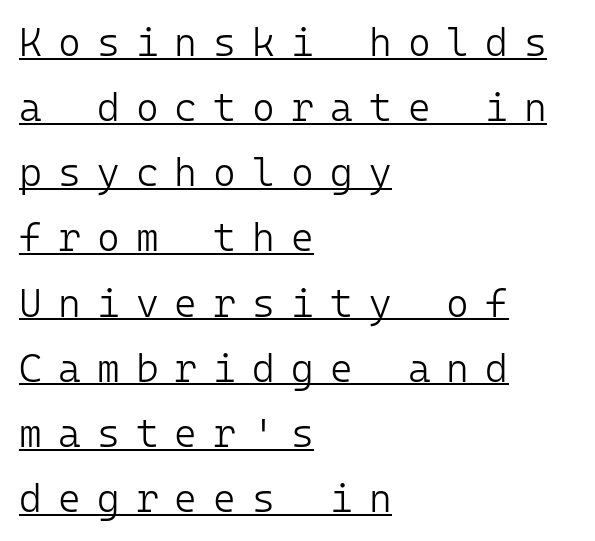
The image shows 39 px light sans-serif type, upright, monospaced; set left-aligned, normal line spacing (1.67x), unusually wide letter spacing (+0.41 em), underlined; low stroke contrast and a medium x-height.
